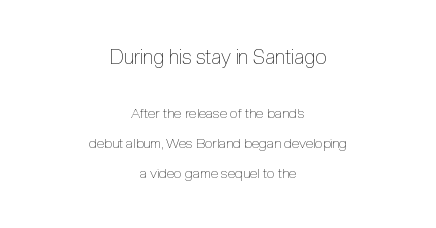
{"italic": "no", "bold": "no", "underline": "no", "align": "center", "line_spacing": "loose", "line_spacing_ratio": 2.15, "letter_spacing": "normal", "letter_spacing_em": 0.0, "larger_block": "first", "size_ratio": 1.43, "glyph_px": 20}
